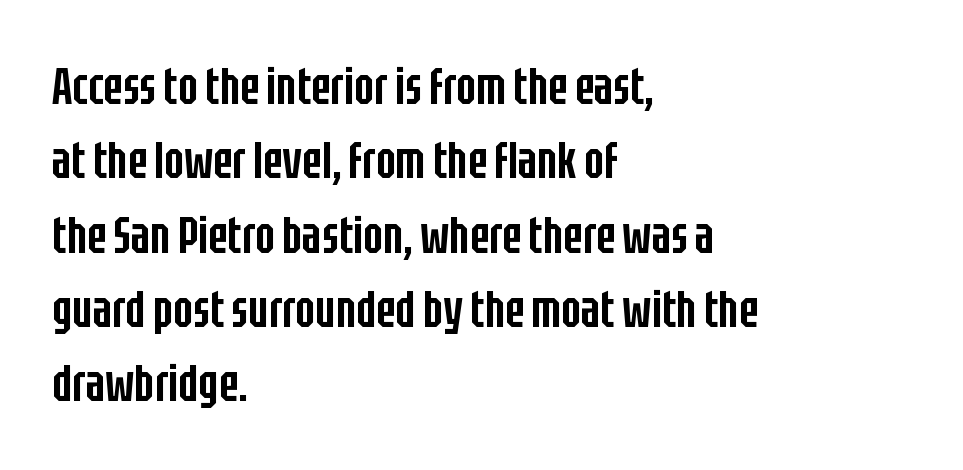
The image shows 52 px semibold, condensed sans-serif type, upright; set left-aligned, normal line spacing (1.43x), normal letter spacing, not underlined; low stroke contrast and a large x-height.
